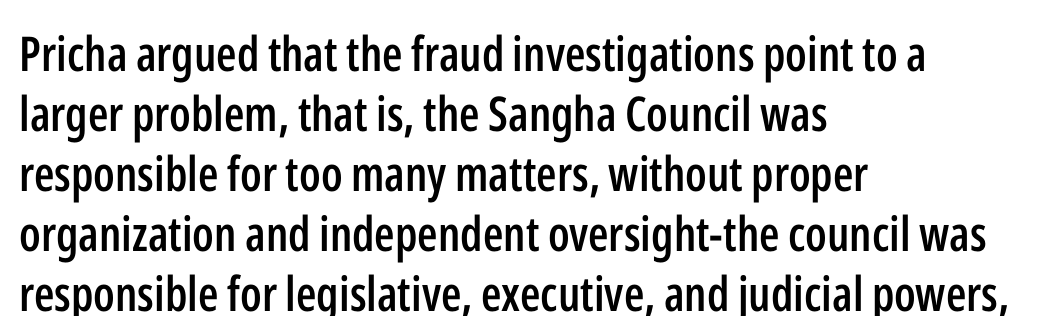
The image shows 48 px semibold, condensed sans-serif type, upright; set left-aligned, normal line spacing (1.25x), normal letter spacing, not underlined; low stroke contrast and a medium x-height.
